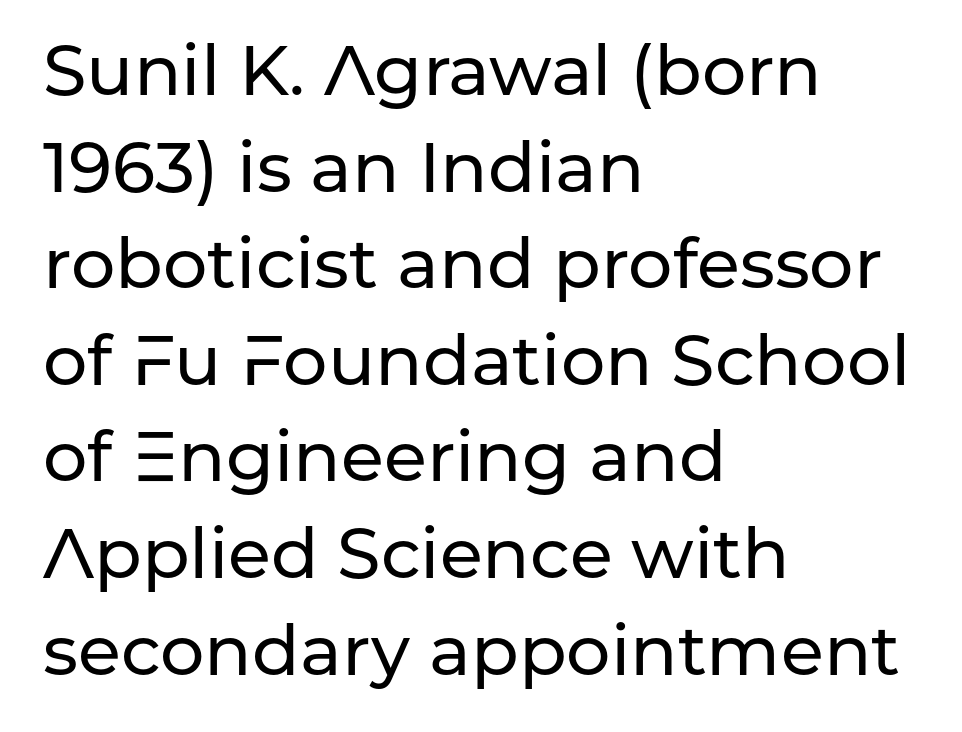
Do the characters align in a grid? No, the font is proportional. This is sans-serif lettering, the kind often seen on screens and signage. Vertical spacing — default. Rendered with straight, roman letterforms. Spacing between characters is what you'd get straight out of the box.
